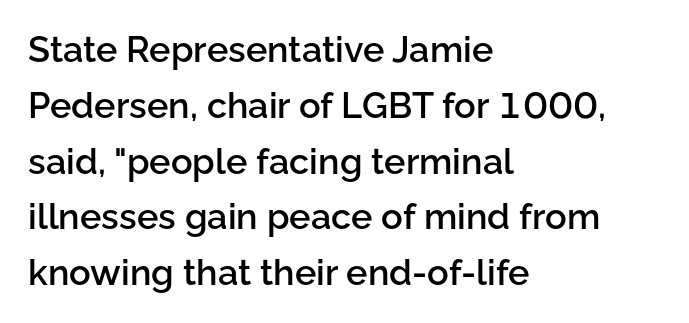
Honestly, the letter spacing is just normal — you wouldn't notice it. Firm but not heavy-handed strokes: this text is semibold. This rendering uses left alignment, leaving the right contour irregular. Quick note: underline off.
